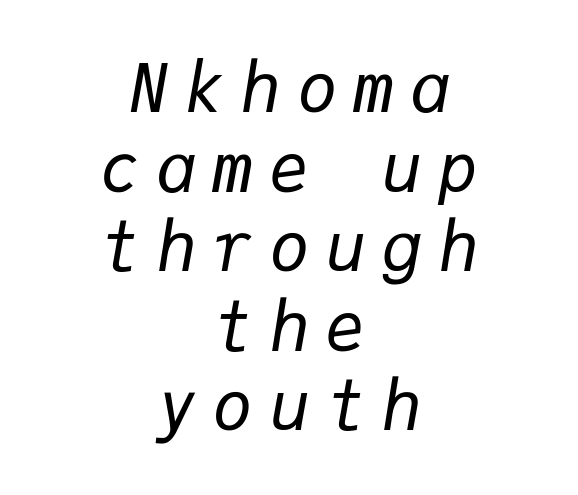
Q: Is the text bold? A: No.
Q: Is the text italic (slanted)? A: Yes, it leans right by about 9 degrees.
Q: Is the text underlined? A: No.
Q: How is the paragraph aligned? A: Centered.
Q: Is the spacing between letters normal or unusually wide? A: Unusually wide.
Q: Width (condensed, normal, or wide)? A: Normal.
Q: Stroke contrast? A: Low.
Q: x-height? A: Medium.
Q: Monospaced? A: Yes.
